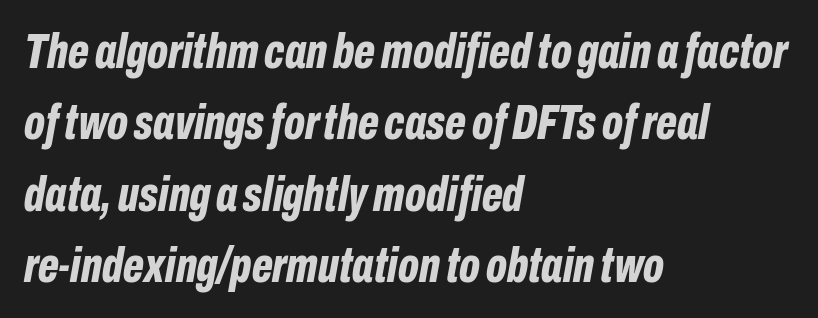
The letters are slanted; this is an italic face. Do the characters align in a grid? No, the font is proportional. Has an underline been added? It has not. A classic flush-left, rag-right setting is used for this passage. Summary of vertical rhythm: regular, with standard interline spacing.
